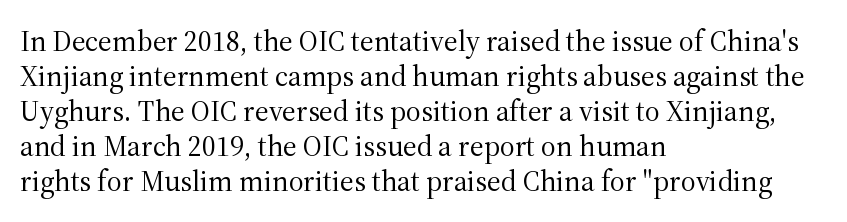
Inter-character spacing is left at the font's built-in metrics. Has an underline been added? It has not. Is there any slant? The stems are plumb. The rendering shows small feet on the letterforms — a serif design.
